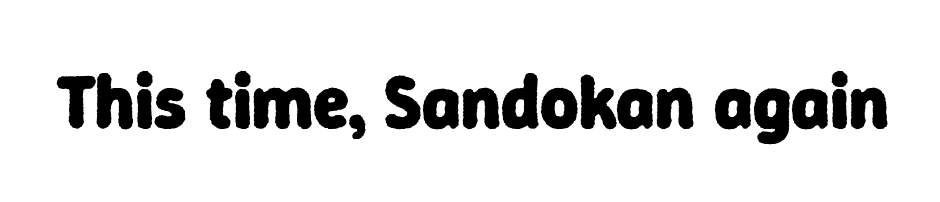
Proportional: the letters do not fall into vertical columns. Each row of text sits above clean, open space. Summary of weight: heavy, a full bold. This rendering leaves character spacing at its baseline value. Each letter's strokes conclude bluntly, with no projecting serifs.
